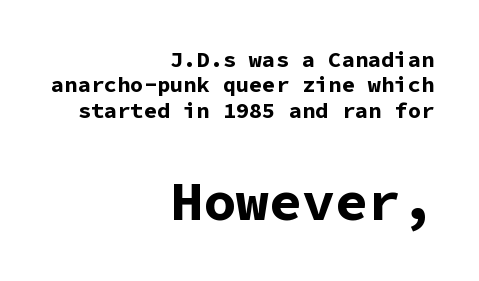
The foot of each line stays bare and open. Letterform terminals end flat and unadorned throughout the passage. Words appear dense and cohesive because spacing is normal. Whoever set this made the second block the dominant, larger element. In CSS terms this would be text-align: right. Summary of vertical rhythm: compact, with narrow interline spacing.
